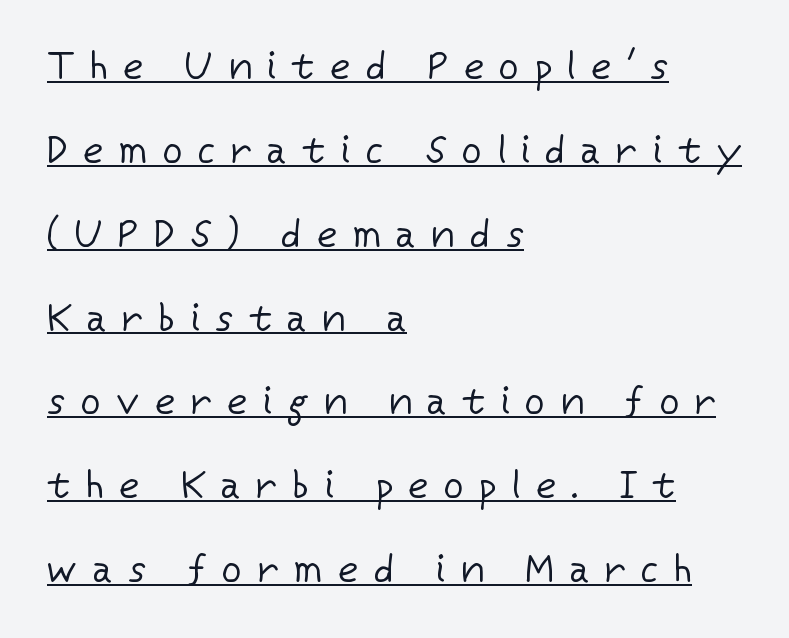
The image shows 39 px regular-weight sans-serif type, upright; set left-aligned, loose line spacing (2.15x), unusually wide letter spacing (+0.4 em), underlined; low stroke contrast and a medium x-height.
